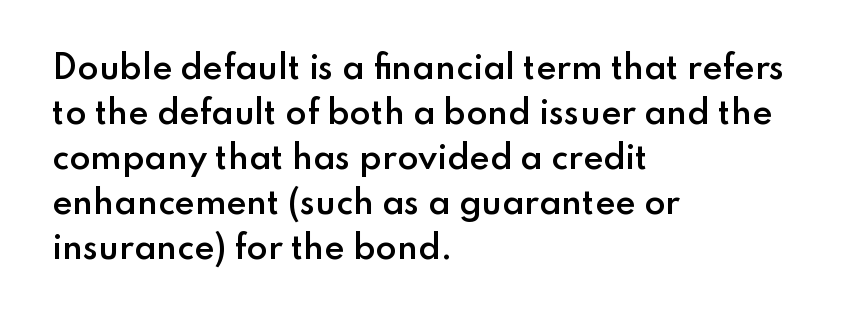
Bare-footed words on every line. The passage is arranged the way most books set body copy — flush left. Note the varied advance widths — an 'i' is clearly narrower than an 'm'. The vertical gap from one line to the next is medium. Examine the stroke ends and you'll find no serifs.
